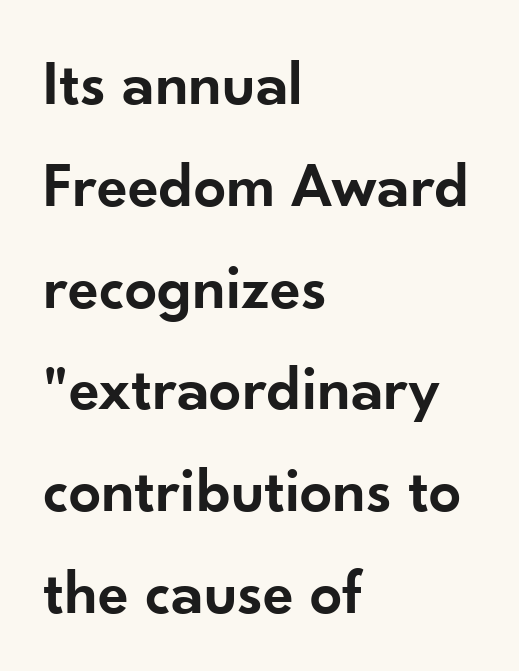
Q: Is the text bold? A: Semi-bold.
Q: Is the text italic (slanted)? A: No, it is upright.
Q: Is the typeface a serif or a sans-serif typeface? A: Sans-serif.
Q: Is the text underlined? A: No.
Q: How is the paragraph aligned? A: Left-aligned.
Q: Is the spacing between letters normal or unusually wide? A: Normal.
Q: Is the spacing between lines tight, normal or loose? A: Normal.
Q: Width (condensed, normal, or wide)? A: Normal.
Q: Stroke contrast? A: Low.
Q: x-height? A: Small.
Q: Monospaced? A: No.
